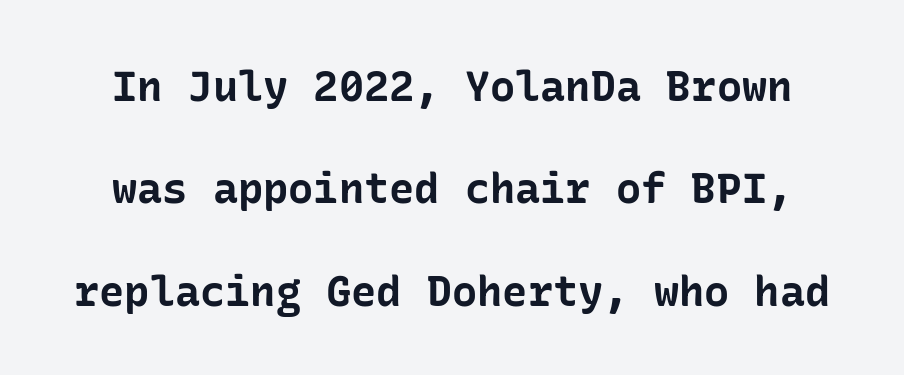
The face used here has the dense, thick strokes of a bold. Leading: increased. A bare baseline throughout the passage. Unlike a traditional serif, this face leaves its strokes unadorned. Compared with typical body copy, the letter spacing here is the same.
